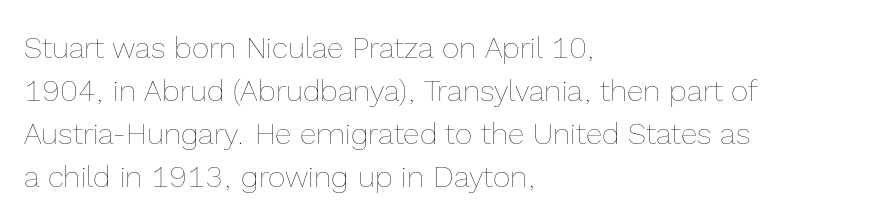
No heavy texture on the line: the type isn't bold. Rows of type keep a routine distance in the vertical direction. Proportional: the letters do not fall into vertical columns. The lettering holds an erect, upright posture throughout.
